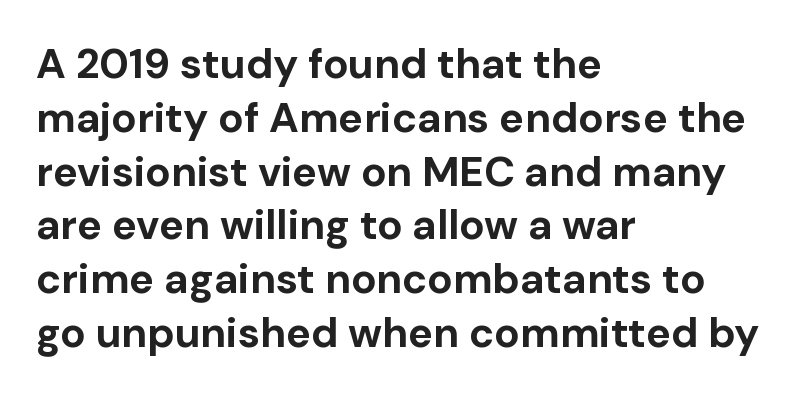
{"serif": "no", "italic": "no", "bold": "yes", "weight": "bold", "width": "normal", "stroke_contrast": "low", "x_height": "medium", "monospaced": "no", "underline": "no", "align": "left", "line_spacing": "normal", "line_spacing_ratio": 1.28, "letter_spacing": "normal", "letter_spacing_em": 0.0, "glyph_px": 42}
